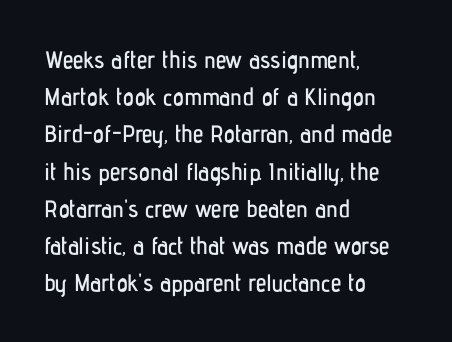
Interline gaps are of average width in this sample. The letters stand upright; this is a roman face. The face used here is rendered with its standard letterfit. Leftover space on each line is placed entirely after the last word. Beneath every word, the page is bare.
